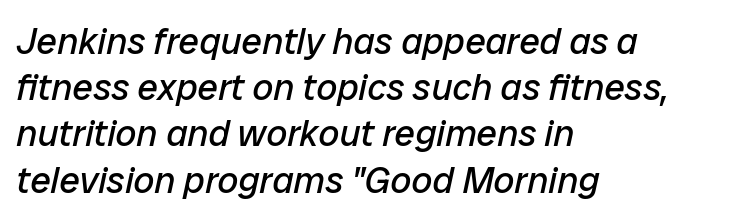
The image shows 37 px regular-weight type, italic (leaning right); set left-aligned, normal line spacing (1.25x), normal letter spacing, not underlined; low stroke contrast and a medium x-height.
